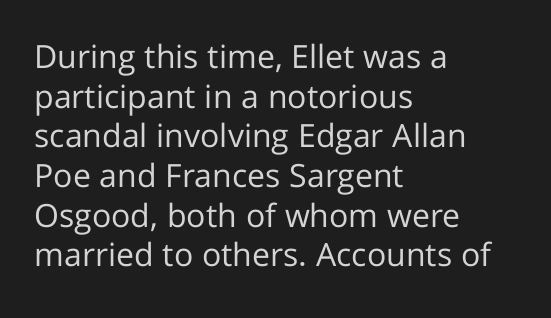
Heft: none added — not bold. A typesetter would mark this as roman, not italic. I'd call this a sans setting — the letters go barefoot. The paragraph has a hard left edge and a soft right edge.
